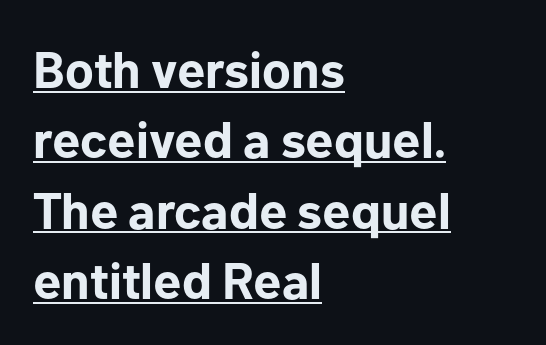
The image shows 51 px bold sans-serif type, upright; set left-aligned, normal line spacing (1.38x), normal letter spacing, underlined; low stroke contrast and a medium x-height.
